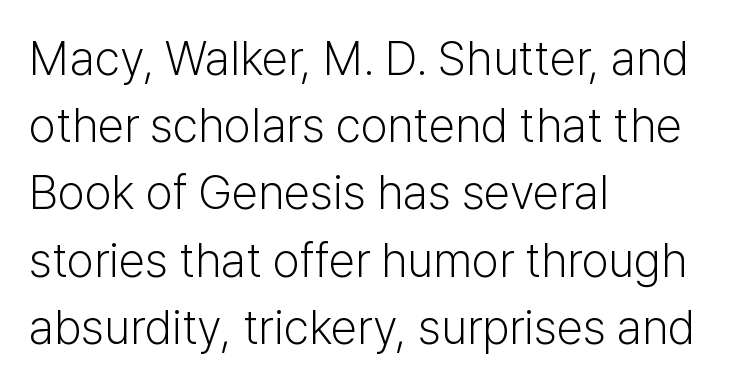
Q: Is the text bold? A: No.
Q: Is the text italic (slanted)? A: No, it is upright.
Q: Is the typeface a serif or a sans-serif typeface? A: Sans-serif.
Q: Is the text underlined? A: No.
Q: How is the paragraph aligned? A: Left-aligned.
Q: Is the spacing between letters normal or unusually wide? A: Normal.
Q: Is the spacing between lines tight, normal or loose? A: Normal.
Q: Width (condensed, normal, or wide)? A: Normal.
Q: Stroke contrast? A: Low.
Q: x-height? A: Medium.
Q: Monospaced? A: No.
